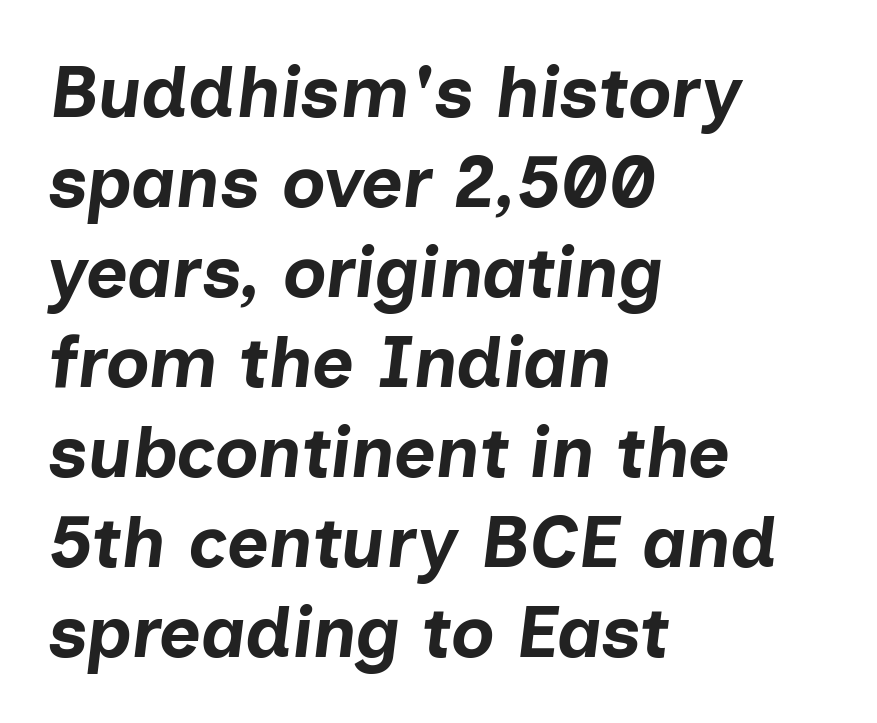
The image shows 72 px bold type, italic (leaning right); set left-aligned, normal line spacing (1.25x), normal letter spacing, not underlined; low stroke contrast and a medium x-height.
